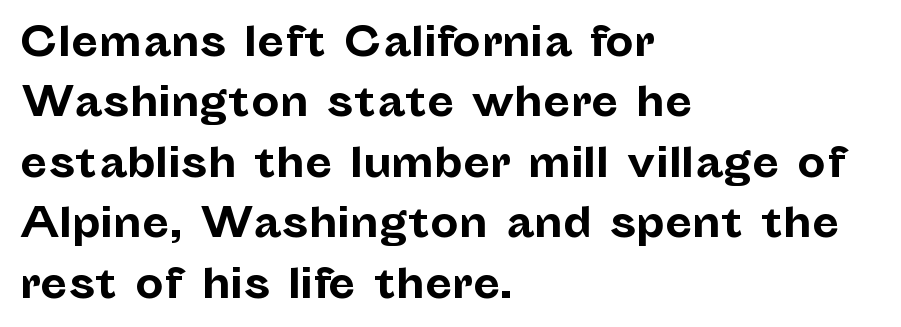
The rendering keeps characters at their native spacing. Thick stems and heavy bowls — unmistakably bold. The rag falls on the right side of this text block. Character widths vary here, with narrow letters taking less room than wide ones.
